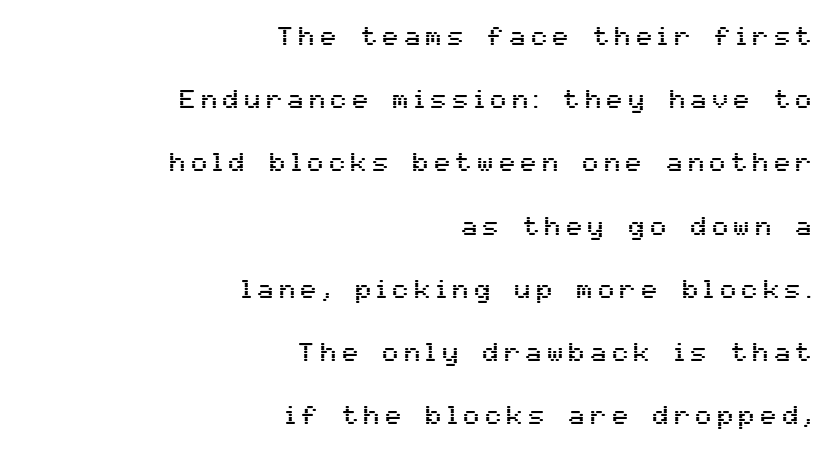
{"italic": "no", "underline": "no", "align": "right", "line_spacing": "loose", "line_spacing_ratio": 2.43, "letter_spacing": "wide", "letter_spacing_em": 0.23, "glyph_px": 26}
